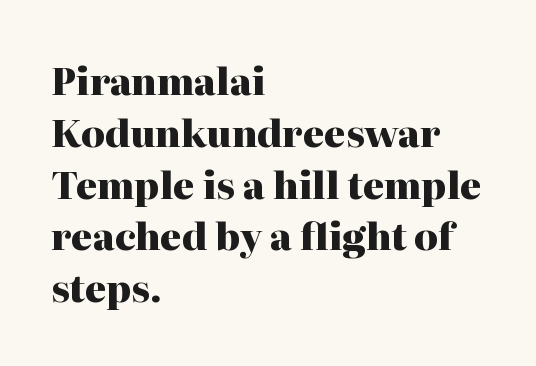
The image shows 37 px heavy serif type, upright; set left-aligned, normal line spacing (1.4x), normal letter spacing, not underlined; high stroke contrast and a medium x-height.
